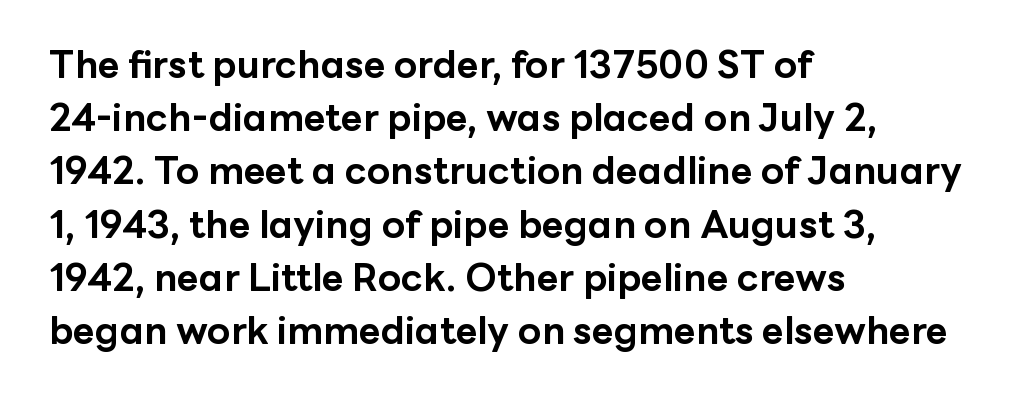
Look at the stroke-to-counter ratio: heavy, a bold. You can tell from the bare stems that sans-serif type was used. Horizontal bands of white between lines are of average thickness. You could call the tracking neutral — neither tight nor loose.
